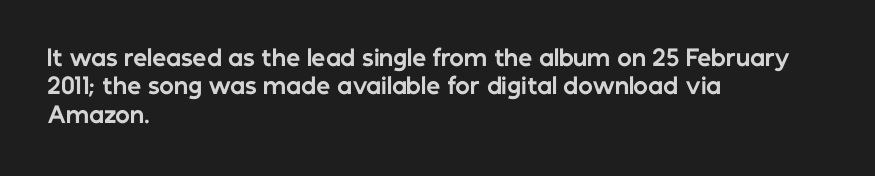
{"italic": "no", "bold": "yes", "underline": "no", "align": "left", "line_spacing": "normal", "line_spacing_ratio": 1.29, "letter_spacing": "normal", "letter_spacing_em": 0.0, "glyph_px": 22}
